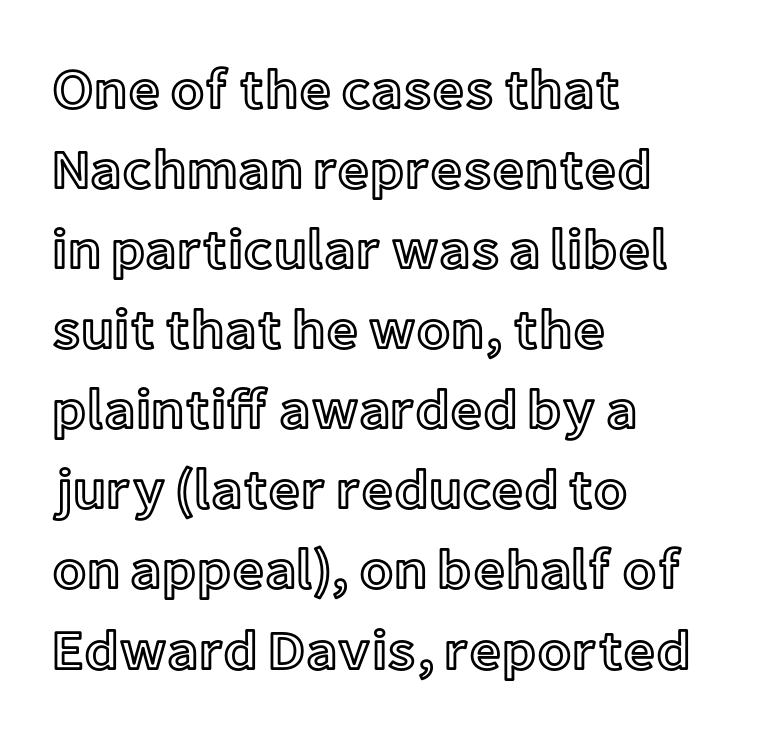
Is there any slant? The stems are plumb. Layout note: lines flush left. These lines keep a tight, regular rhythm from letter to letter. Interline gaps are of average width in this sample. Character widths vary here, with narrow letters taking less room than wide ones. Anything drawn beneath the words? Only blank space.
